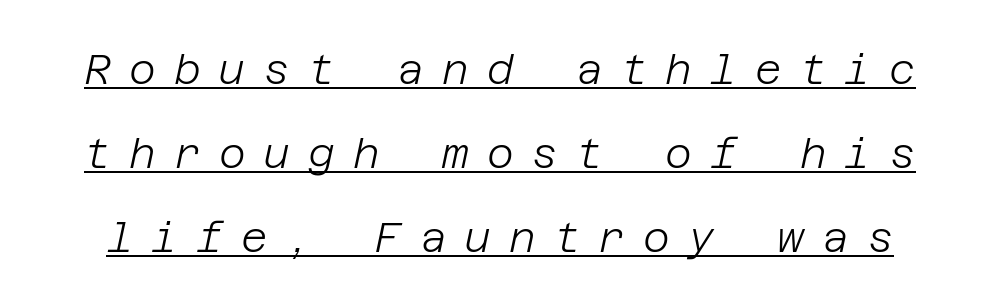
On a weight scale, this lands at 450 or below. This rendering features underlined lettering. A great deal of white space separates one row of letters from the next. The tracking reads as deliberately expanded to a designer's eye.
